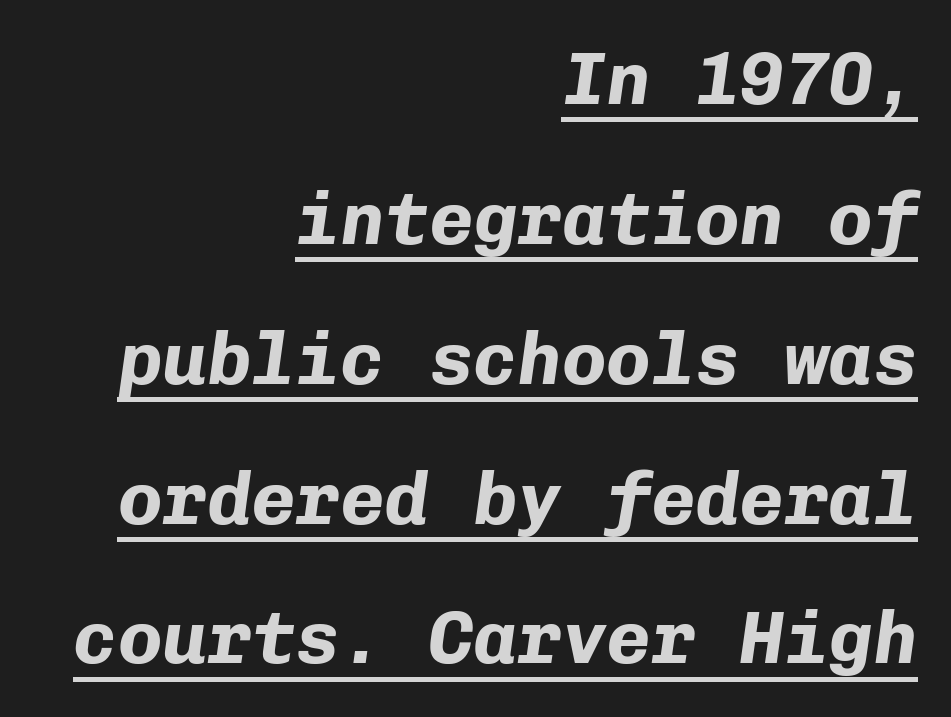
The rendering anchors every line to the right-hand side. Tracking here is standard; glyphs follow each other at the usual distance. You could count columns in this text — the font is strictly monospaced. A full-strength bold gives these letters their thick strokes.
